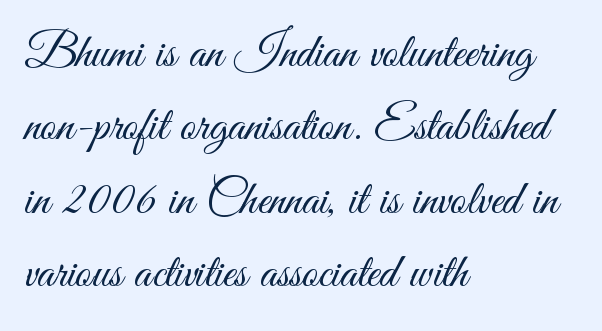
The type is set solid horizontally, with unmodified tracking. Rows of type keep a routine distance in the vertical direction. Check under the words: just untouched page. Stroke terminals: plain, sans-serif.
